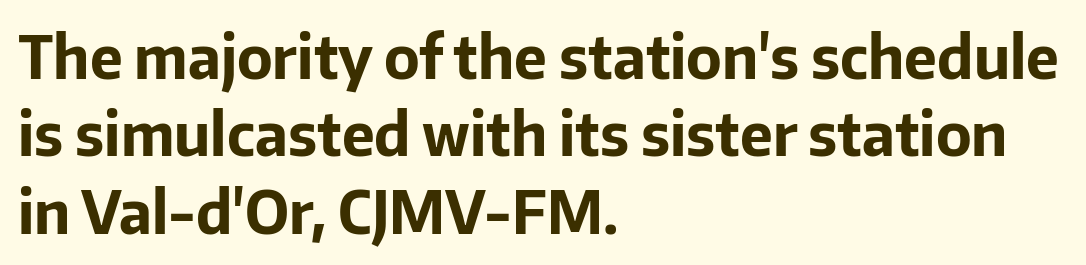
Q: Is the text bold? A: Yes.
Q: Is the text italic (slanted)? A: No, it is upright.
Q: Is the typeface a serif or a sans-serif typeface? A: Sans-serif.
Q: Is the text underlined? A: No.
Q: How is the paragraph aligned? A: Left-aligned.
Q: Is the spacing between letters normal or unusually wide? A: Normal.
Q: Is the spacing between lines tight, normal or loose? A: Normal.
Q: Width (condensed, normal, or wide)? A: Normal.
Q: Stroke contrast? A: Low.
Q: x-height? A: Medium.
Q: Monospaced? A: No.
